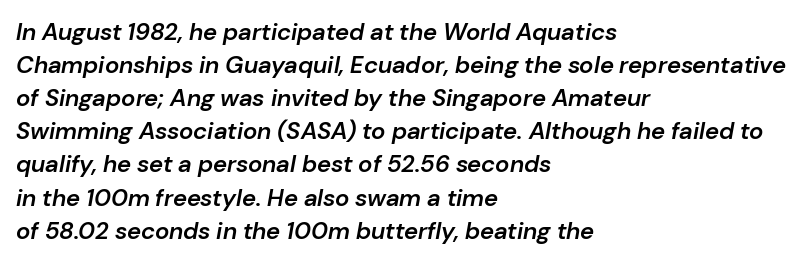
The image shows 24 px text type, italic (leaning right); set left-aligned, normal line spacing (1.38x), normal letter spacing, not underlined.
